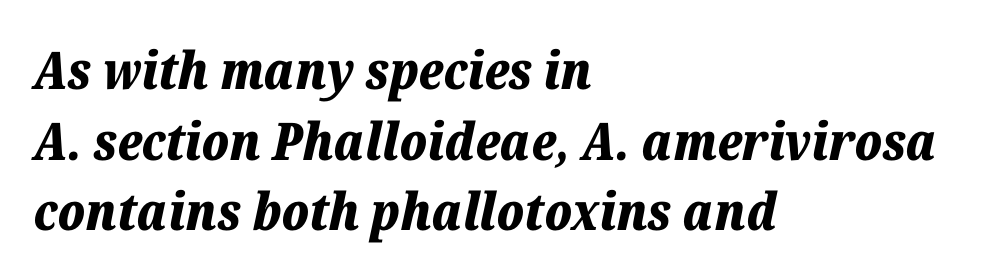
The image shows 52 px bold type, italic (leaning right); set left-aligned, normal line spacing (1.36x), normal letter spacing, not underlined; low stroke contrast and a medium x-height.
